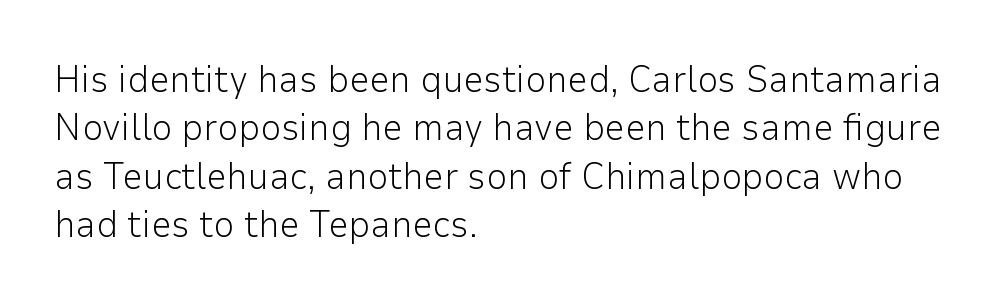
The image shows 37 px light sans-serif type, upright; set left-aligned, normal line spacing (1.31x), normal letter spacing, not underlined; low stroke contrast and a medium x-height.
